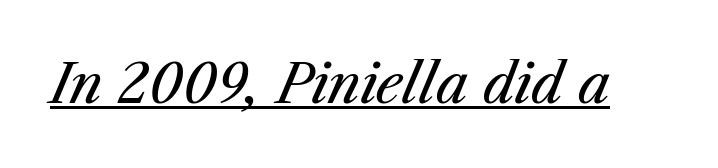
{"italic": "yes", "lean": "right", "slant_degrees": 23, "bold": "no", "weight": "regular", "width": "normal", "stroke_contrast": "medium", "x_height": "medium", "monospaced": "no", "underline": "yes", "letter_spacing": "normal", "letter_spacing_em": 0.0, "glyph_px": 54}
